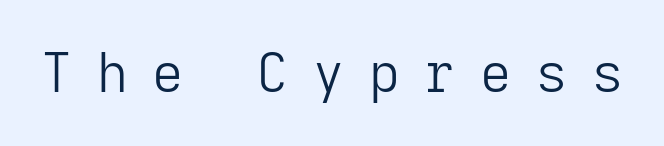
{"serif": "no", "italic": "no", "bold": "no", "weight": "light", "width": "normal", "stroke_contrast": "low", "x_height": "medium", "monospaced": "no", "underline": "no", "letter_spacing": "wide", "letter_spacing_em": 0.46, "glyph_px": 54}
